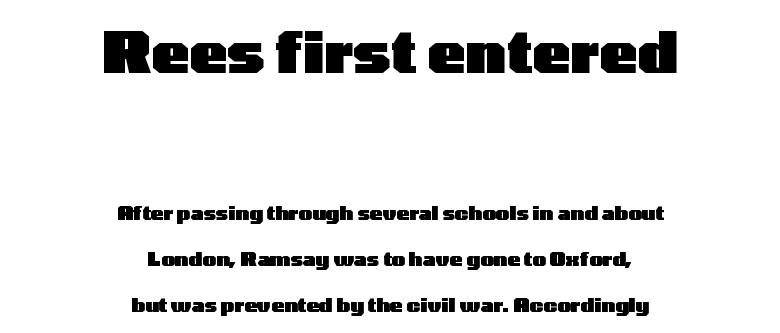
In terms of posture, this sample is upright. This is heavy type, rendered in bold. Descenders hang freely into open space. Students, observe: this is what heavily led, spacious text looks like.
